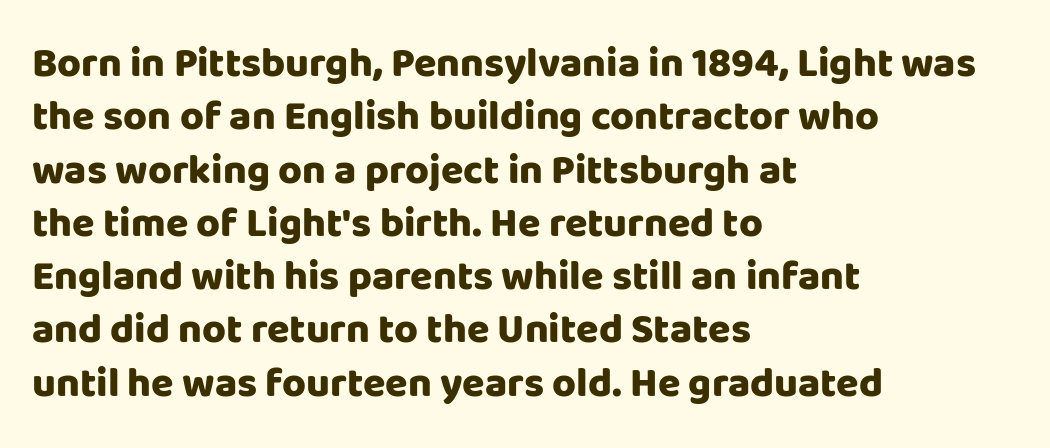
The leading is moderate, giving the passage an even texture. The typography opts for an upright posture over an oblique one. The designer went with a sans here, leaving each stem footless. Has an underline been added? It has not.
